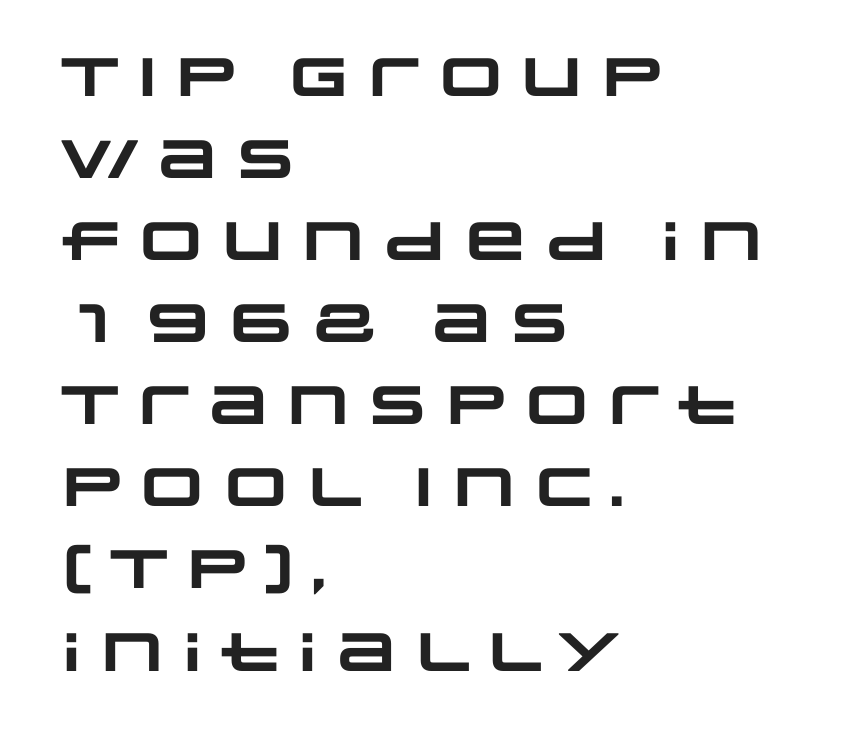
{"serif": "no", "bold": "yes", "weight": "heavy", "width": "wide", "stroke_contrast": "low", "x_height": "large", "monospaced": "no", "underline": "no", "align": "left", "line_spacing": "normal", "line_spacing_ratio": 1.52, "letter_spacing": "normal", "letter_spacing_em": 0.0, "glyph_px": 54}
